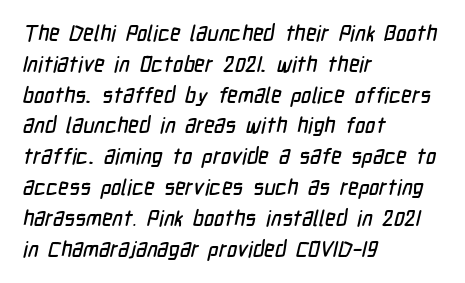
Q: Is the text underlined? A: No.
Q: How is the paragraph aligned? A: Left-aligned.
Q: Is the spacing between letters normal or unusually wide? A: Normal.
Q: Is the spacing between lines tight, normal or loose? A: Normal.
